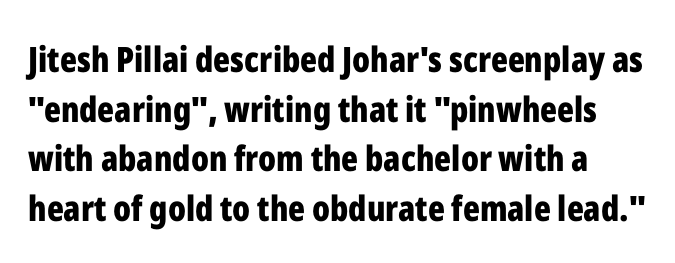
{"serif": "no", "italic": "no", "bold": "yes", "weight": "bold", "width": "condensed", "stroke_contrast": "low", "x_height": "medium", "monospaced": "no", "underline": "no", "line_spacing": "normal", "line_spacing_ratio": 1.42, "letter_spacing": "normal", "letter_spacing_em": 0.0, "glyph_px": 35}
